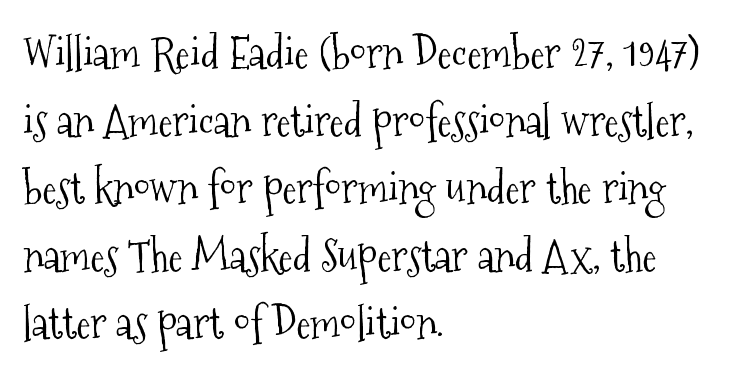
The image shows 43 px light, condensed serif type, upright; set left-aligned, normal line spacing (1.57x), normal letter spacing, not underlined; medium stroke contrast and a medium x-height.
